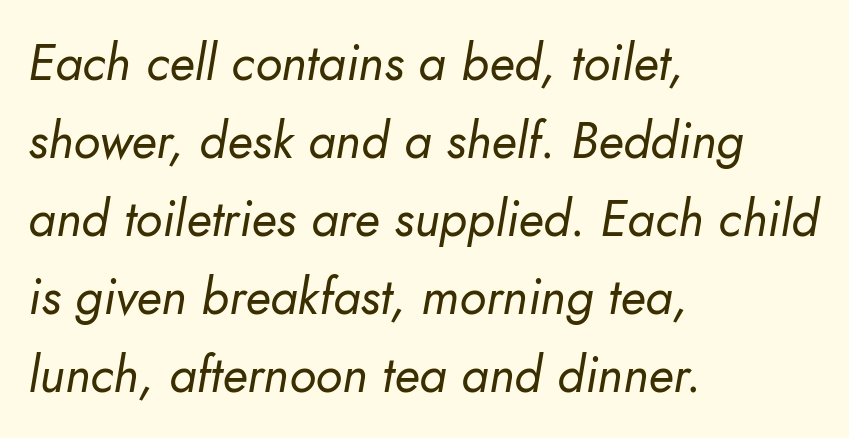
Q: Is the text bold? A: No.
Q: Is the text italic (slanted)? A: Yes, it leans right by about 10 degrees.
Q: Is the text underlined? A: No.
Q: How is the paragraph aligned? A: Left-aligned.
Q: Is the spacing between letters normal or unusually wide? A: Normal.
Q: Is the spacing between lines tight, normal or loose? A: Normal.
Q: Width (condensed, normal, or wide)? A: Normal.
Q: Stroke contrast? A: Low.
Q: x-height? A: Small.
Q: Monospaced? A: No.
